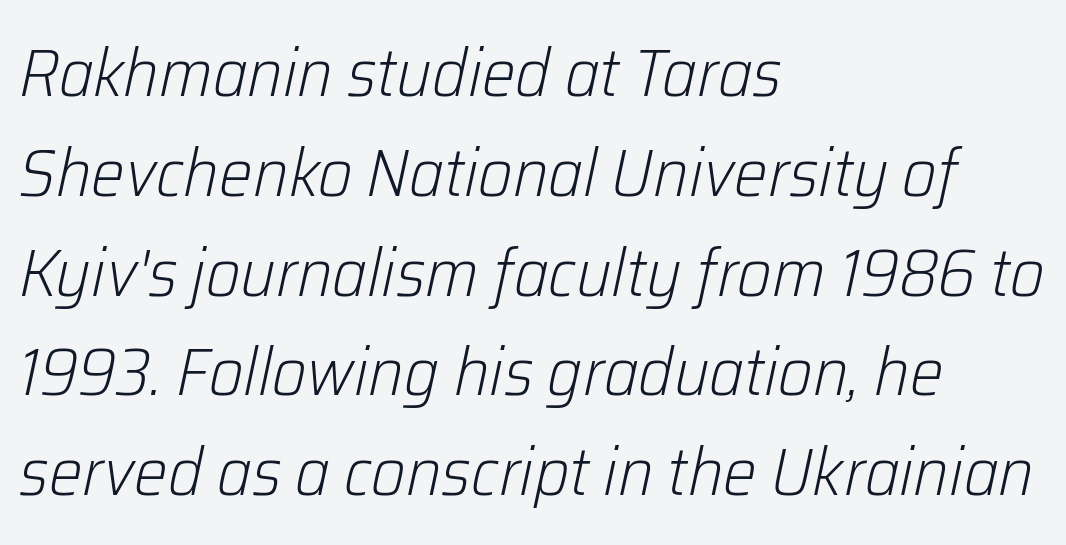
The image shows 67 px light type, italic (leaning right); set left-aligned, normal line spacing (1.49x), normal letter spacing, not underlined; low stroke contrast and a medium x-height.
